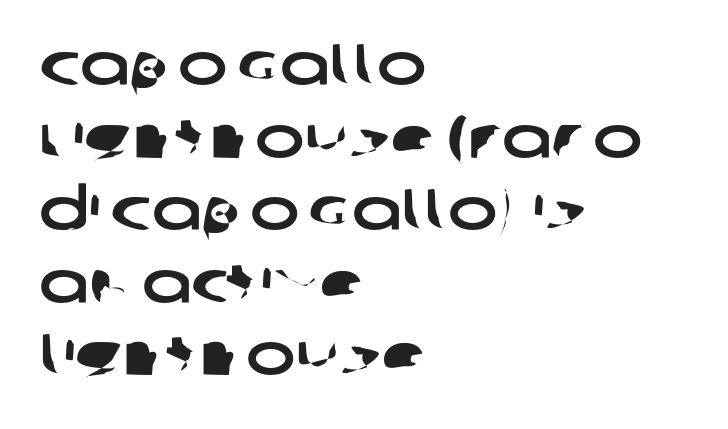
Q: Is the typeface a serif or a sans-serif typeface? A: Sans-serif.
Q: Is the text underlined? A: No.
Q: How is the paragraph aligned? A: Left-aligned.
Q: Is the spacing between letters normal or unusually wide? A: Normal.
Q: Width (condensed, normal, or wide)? A: Wide.
Q: Stroke contrast? A: Low.
Q: x-height? A: Large.
Q: Monospaced? A: No.
